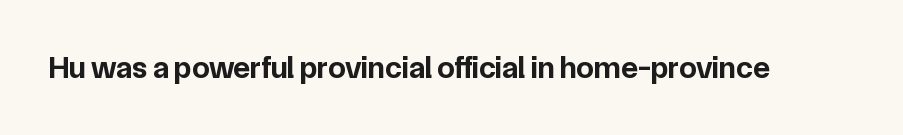
You could call the tracking neutral — neither tight nor loose. Stroke terminals: plain, sans-serif. The passage shown is typed in a proportional face where columns would drift. Italic: no, the glyphs are upright roman. Heft: maximum for text — a bold.
